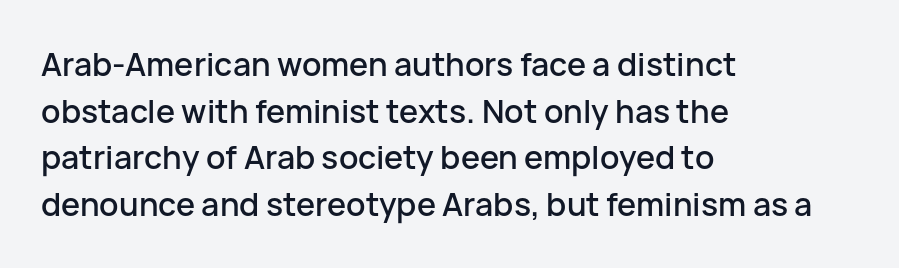
Q: Is the text italic (slanted)? A: No, it is upright.
Q: Is the typeface a serif or a sans-serif typeface? A: Sans-serif.
Q: Is the text underlined? A: No.
Q: How is the paragraph aligned? A: Left-aligned.
Q: Is the spacing between letters normal or unusually wide? A: Normal.
Q: Is the spacing between lines tight, normal or loose? A: Normal.
Q: Width (condensed, normal, or wide)? A: Normal.
Q: Stroke contrast? A: Low.
Q: x-height? A: Medium.
Q: Monospaced? A: No.
